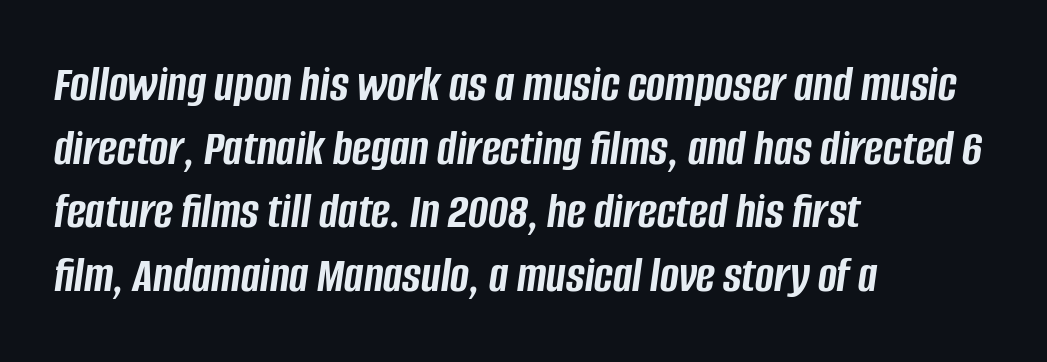
The image shows 51 px semibold, condensed type, italic (leaning right); set left-aligned, normal line spacing (1.25x), normal letter spacing, not underlined; low stroke contrast and a large x-height.
